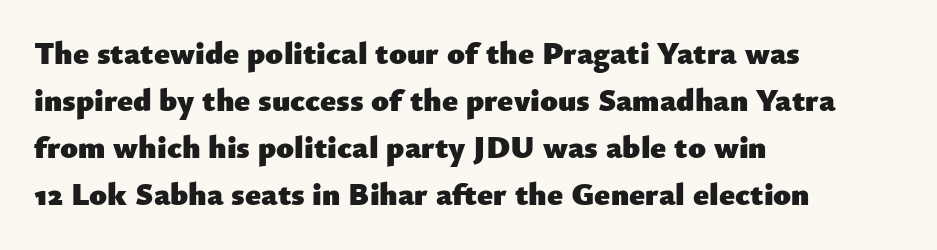
{"serif": "no", "italic": "no", "bold": "yes", "weight": "heavy", "width": "normal", "stroke_contrast": "low", "x_height": "small", "monospaced": "no", "underline": "no", "align": "left", "line_spacing": "normal", "line_spacing_ratio": 1.47, "letter_spacing": "normal", "letter_spacing_em": 0.0, "glyph_px": 32}
